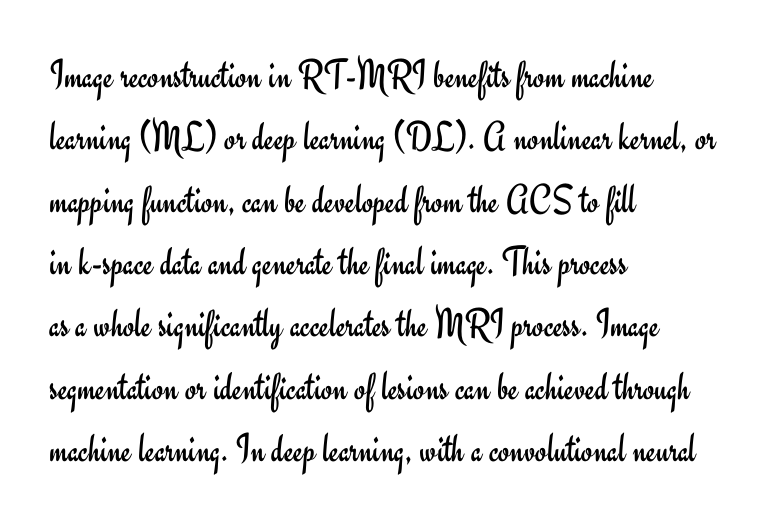
Look at the tracking — it's just the regular setting, nothing added. This sample has the flowing, uneven cadence of proportional lettering. Serif or sans? Sans — the stroke terminals are bare. The specimen omits any rule beneath the text block's lines.
